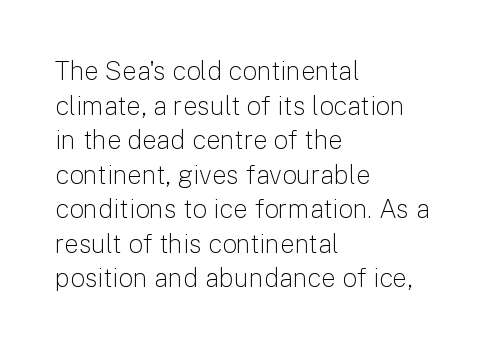
No chunkiness to these letters — they're not bold. A classic flush-left, rag-right setting is used for this passage. One glance says typical: line gaps are just what's usual. The letters sit at their default tracking, neither squeezed nor spread.
